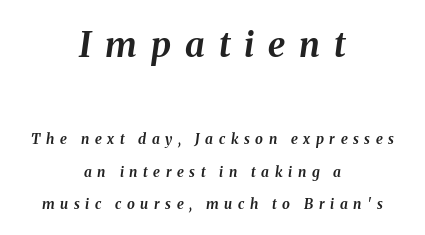
{"italic": "yes", "lean": "right", "slant_degrees": 8, "bold": "yes", "weight": "bold", "width": "normal", "stroke_contrast": "medium", "x_height": "medium", "monospaced": "no", "underline": "no", "align": "center", "line_spacing": "loose", "line_spacing_ratio": 2.3, "letter_spacing": "wide", "letter_spacing_em": 0.4, "larger_block": "first", "size_ratio": 2.5, "glyph_px": 35}
